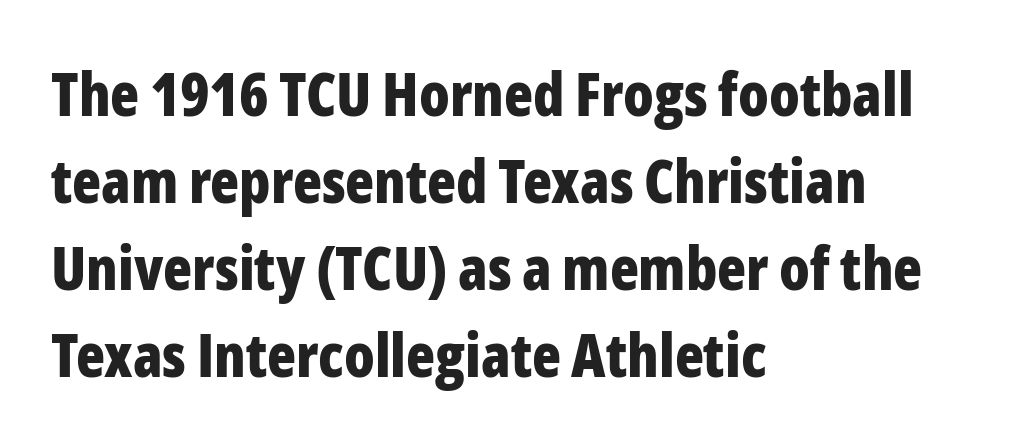
Q: Is the text bold? A: Yes.
Q: Is the text italic (slanted)? A: No, it is upright.
Q: Is the typeface a serif or a sans-serif typeface? A: Sans-serif.
Q: Is the text underlined? A: No.
Q: How is the paragraph aligned? A: Left-aligned.
Q: Is the spacing between letters normal or unusually wide? A: Normal.
Q: Is the spacing between lines tight, normal or loose? A: Normal.
Q: Width (condensed, normal, or wide)? A: Condensed.
Q: Stroke contrast? A: Low.
Q: x-height? A: Medium.
Q: Monospaced? A: No.
